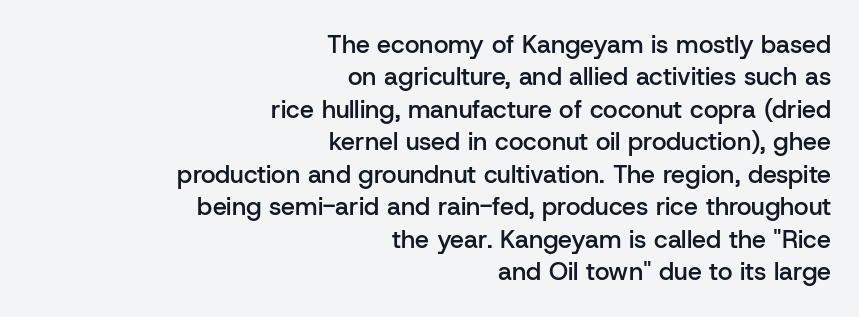
Q: Is the text bold? A: Semi-bold.
Q: Is the text italic (slanted)? A: No, it is upright.
Q: Is the text underlined? A: No.
Q: How is the paragraph aligned? A: Right-aligned.
Q: Is the spacing between letters normal or unusually wide? A: Normal.
Q: Is the spacing between lines tight, normal or loose? A: Normal.
